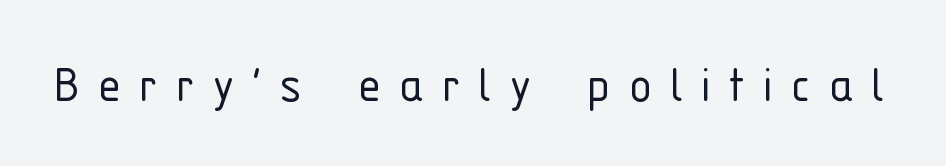
Characters follow at a spacing far wider than the type designer built in. The lettering holds an erect, upright posture throughout. No extra ink here — the face is not bold. The space beneath each line is pristine and unruled. The passage shown is typed in a proportional face where columns would drift.
